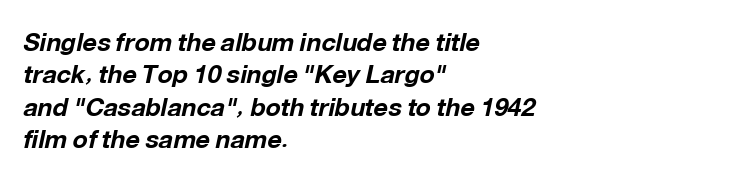
Q: Is the text bold? A: Yes.
Q: Is the text italic (slanted)? A: Yes, it leans right by about 12 degrees.
Q: Is the text underlined? A: No.
Q: How is the paragraph aligned? A: Left-aligned.
Q: Is the spacing between letters normal or unusually wide? A: Normal.
Q: Is the spacing between lines tight, normal or loose? A: Normal.
